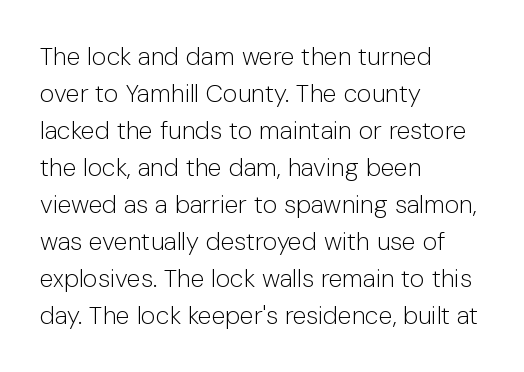
The image shows 25 px text type, upright; set left-aligned, normal line spacing (1.48x), normal letter spacing, not underlined.
